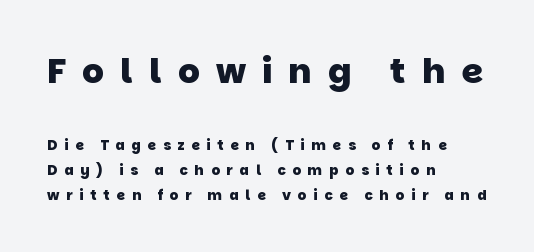
The image shows 34 px heavy sans-serif type; set left-aligned, line spacing 1.78x, unusually wide letter spacing (+0.48 em), not underlined; the first (top) block is 2.43x larger; low stroke contrast and a large x-height.
